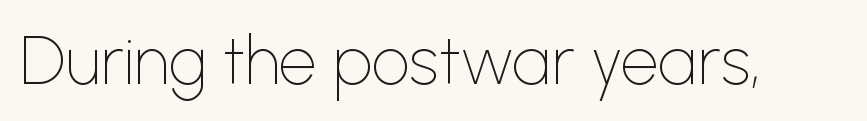
{"serif": "no", "italic": "no", "bold": "no", "weight": "thin", "width": "normal", "stroke_contrast": "low", "x_height": "medium", "monospaced": "no", "underline": "no", "letter_spacing": "normal", "letter_spacing_em": 0.0, "glyph_px": 67}
